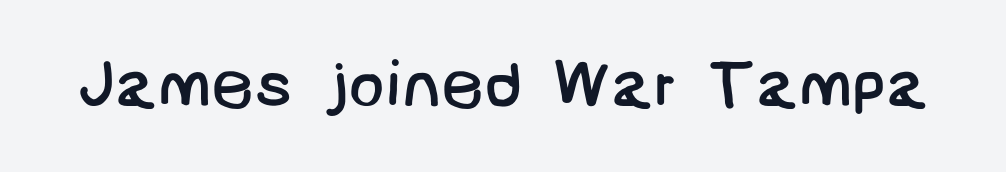
To sum up the face: it is a sans, with no serifs. Ink coverage per letter is moderate at most. A typesetter would call this zero additional tracking. Unmarked baselines from the first word to the last.
